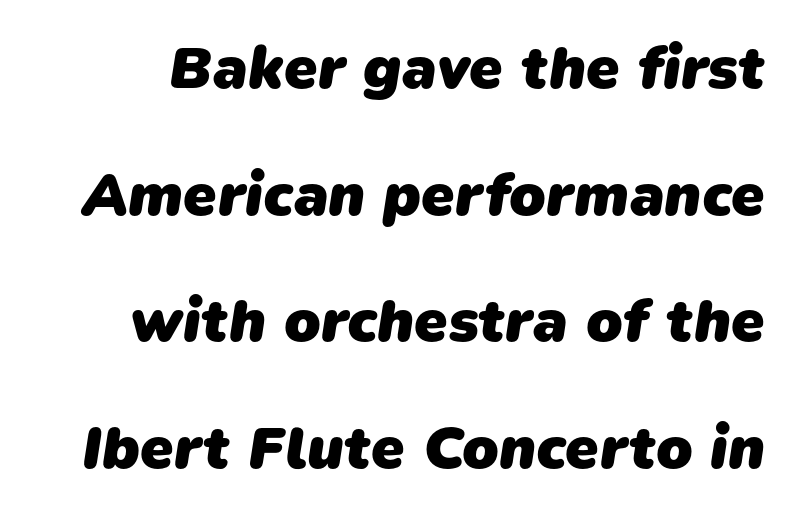
Anything drawn beneath the words? Only blank space. The passage shown has conventional tracking throughout. You could fit nearly another row in the gap between these rows. Typographic density is high because the face is bold. The letters advance in unequal steps, a hallmark of proportional type.
